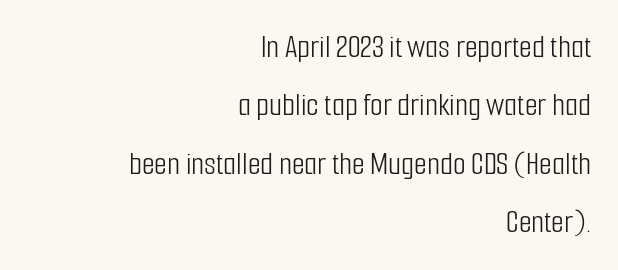
Q: Is the text bold? A: No.
Q: Is the text italic (slanted)? A: No, it is upright.
Q: Is the typeface a serif or a sans-serif typeface? A: Sans-serif.
Q: Is the text underlined? A: No.
Q: How is the paragraph aligned? A: Right-aligned.
Q: Is the spacing between letters normal or unusually wide? A: Normal.
Q: Width (condensed, normal, or wide)? A: Condensed.
Q: Stroke contrast? A: Low.
Q: x-height? A: Medium.
Q: Monospaced? A: No.
